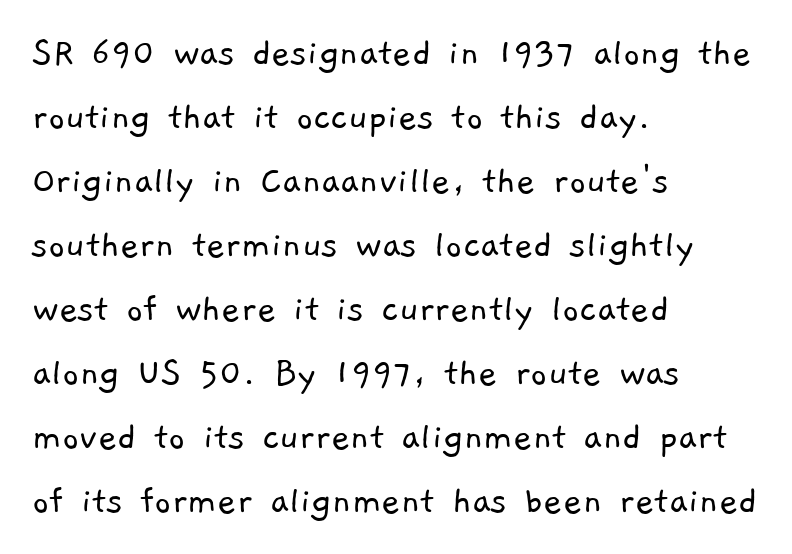
Q: Is the text bold? A: No.
Q: Is the typeface a serif or a sans-serif typeface? A: Sans-serif.
Q: Is the text underlined? A: No.
Q: How is the paragraph aligned? A: Left-aligned.
Q: Is the spacing between letters normal or unusually wide? A: Normal.
Q: Is the spacing between lines tight, normal or loose? A: Normal.
Q: Width (condensed, normal, or wide)? A: Normal.
Q: Stroke contrast? A: Low.
Q: x-height? A: Medium.
Q: Monospaced? A: No.
